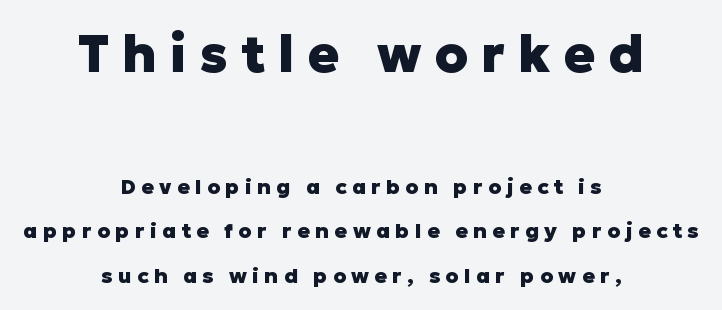
The image shows 52 px heavy sans-serif type, upright; set centered, loose line spacing (2.12x), unusually wide letter spacing (+0.25 em), not underlined; the first (top) block is 2.48x larger; low stroke contrast and a medium x-height.
